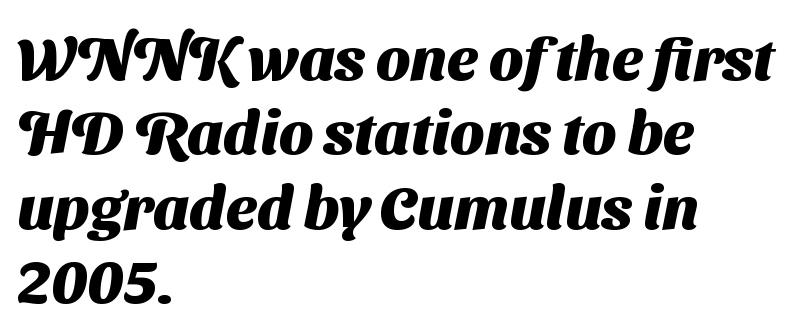
{"serif": "no", "bold": "yes", "weight": "heavy", "width": "normal", "stroke_contrast": "medium", "x_height": "medium", "monospaced": "no", "underline": "no", "align": "left", "line_spacing_ratio": 1.22, "letter_spacing": "normal", "letter_spacing_em": 0.0, "glyph_px": 61}
